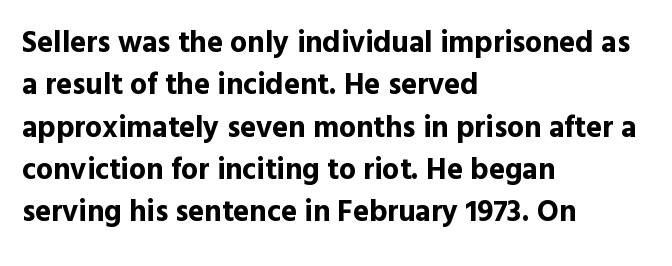
Q: Is the text bold? A: Yes.
Q: Is the text italic (slanted)? A: No, it is upright.
Q: Is the typeface a serif or a sans-serif typeface? A: Sans-serif.
Q: Is the text underlined? A: No.
Q: How is the paragraph aligned? A: Left-aligned.
Q: Is the spacing between letters normal or unusually wide? A: Normal.
Q: Is the spacing between lines tight, normal or loose? A: Normal.
Q: Width (condensed, normal, or wide)? A: Normal.
Q: x-height? A: Medium.
Q: Monospaced? A: No.
